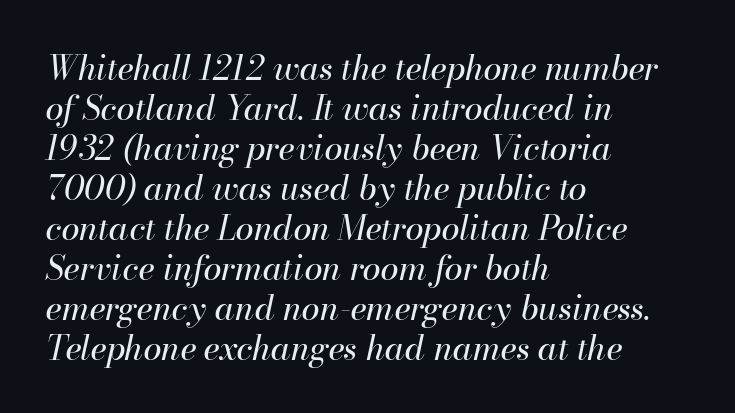
Q: Is the text bold? A: No.
Q: Is the text italic (slanted)? A: Yes, it leans right by about 13 degrees.
Q: Is the text underlined? A: No.
Q: How is the paragraph aligned? A: Left-aligned.
Q: Is the spacing between letters normal or unusually wide? A: Normal.
Q: Width (condensed, normal, or wide)? A: Normal.
Q: Stroke contrast? A: High.
Q: x-height? A: Small.
Q: Monospaced? A: No.
